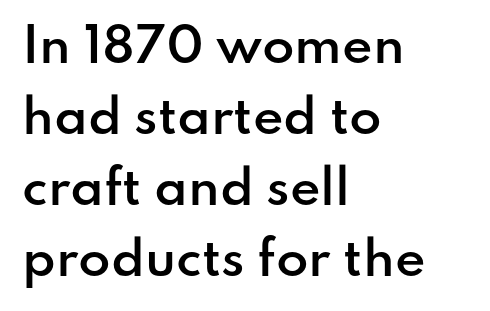
Q: Is the text bold? A: Semi-bold.
Q: Is the text italic (slanted)? A: No, it is upright.
Q: Is the typeface a serif or a sans-serif typeface? A: Sans-serif.
Q: Is the text underlined? A: No.
Q: How is the paragraph aligned? A: Left-aligned.
Q: Is the spacing between letters normal or unusually wide? A: Normal.
Q: Is the spacing between lines tight, normal or loose? A: Normal.
Q: Width (condensed, normal, or wide)? A: Normal.
Q: Stroke contrast? A: Low.
Q: x-height? A: Small.
Q: Monospaced? A: No.
